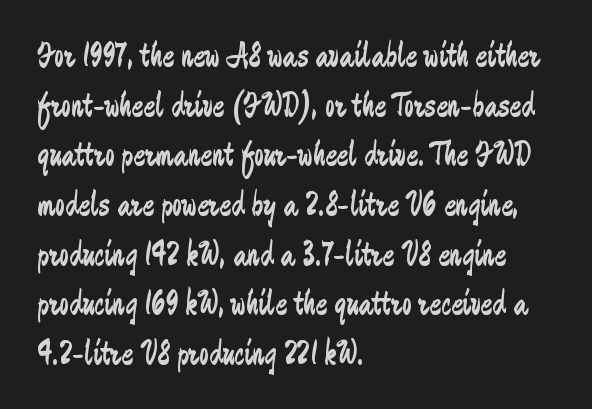
{"serif": "no", "bold": "no", "weight": "regular", "width": "condensed", "stroke_contrast": "low", "x_height": "medium", "monospaced": "no", "underline": "no", "align": "left", "line_spacing": "normal", "line_spacing_ratio": 1.42, "letter_spacing": "normal", "letter_spacing_em": 0.0, "glyph_px": 35}
